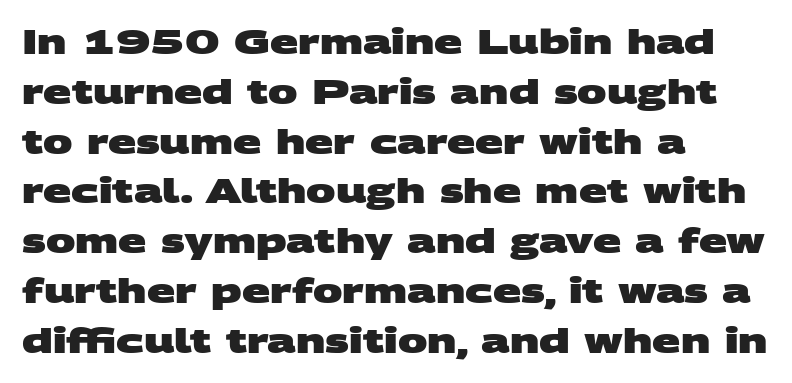
The image shows 33 px heavy, wide sans-serif type; set left-aligned, normal line spacing (1.51x), normal letter spacing, not underlined; medium stroke contrast and a large x-height.
